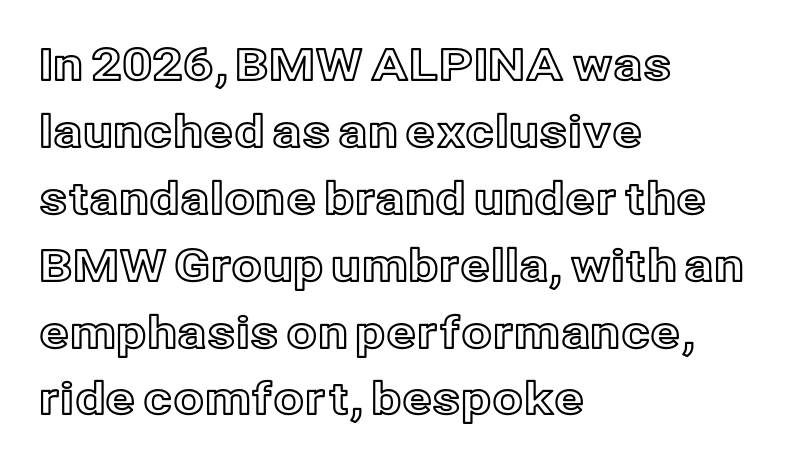
{"italic": "no", "width": "normal", "x_height": "medium", "monospaced": "no", "underline": "no", "align": "left", "line_spacing": "normal", "line_spacing_ratio": 1.52, "letter_spacing": "normal", "letter_spacing_em": 0.0, "glyph_px": 44}
